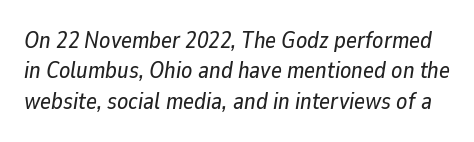
Q: Is the text italic (slanted)? A: Yes, it leans right by about 9 degrees.
Q: Is the text underlined? A: No.
Q: Is the spacing between letters normal or unusually wide? A: Normal.
Q: Is the spacing between lines tight, normal or loose? A: Normal.
